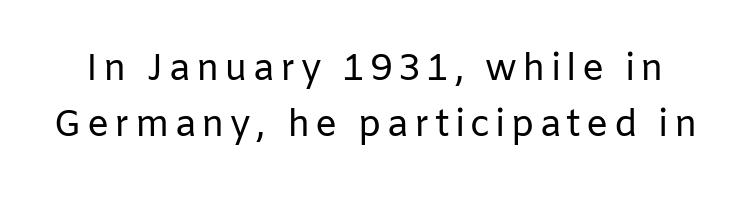
{"serif": "no", "italic": "no", "bold": "no", "weight": "regular", "width": "normal", "stroke_contrast": "low", "x_height": "medium", "monospaced": "no", "underline": "no", "line_spacing": "normal", "line_spacing_ratio": 1.51, "glyph_px": 37}
